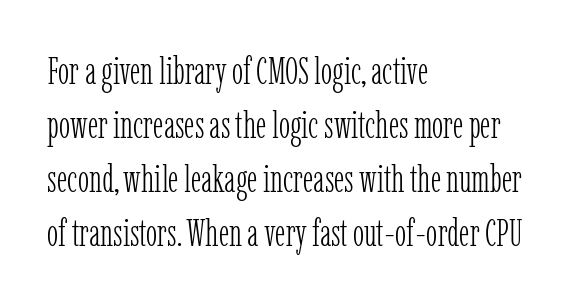
The image shows 38 px light, condensed serif type, upright; set left-aligned, normal line spacing (1.42x), normal letter spacing, not underlined; low stroke contrast and a medium x-height.
